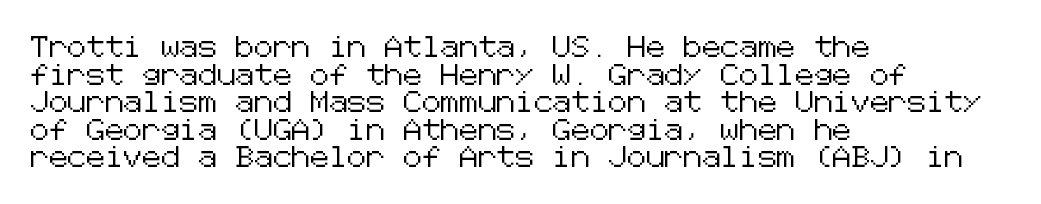
Q: Is the text italic (slanted)? A: No, it is upright.
Q: Is the text underlined? A: No.
Q: How is the paragraph aligned? A: Left-aligned.
Q: Is the spacing between letters normal or unusually wide? A: Normal.
Q: Is the spacing between lines tight, normal or loose? A: Normal.
